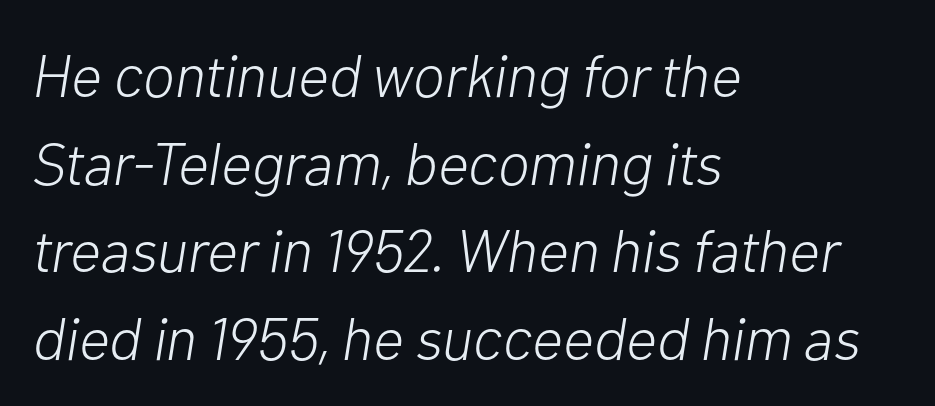
Q: Is the text bold? A: No.
Q: Is the text italic (slanted)? A: Yes, it leans right by about 10 degrees.
Q: Is the text underlined? A: No.
Q: How is the paragraph aligned? A: Left-aligned.
Q: Is the spacing between letters normal or unusually wide? A: Normal.
Q: Is the spacing between lines tight, normal or loose? A: Normal.
Q: Width (condensed, normal, or wide)? A: Normal.
Q: Stroke contrast? A: Low.
Q: x-height? A: Medium.
Q: Monospaced? A: No.
